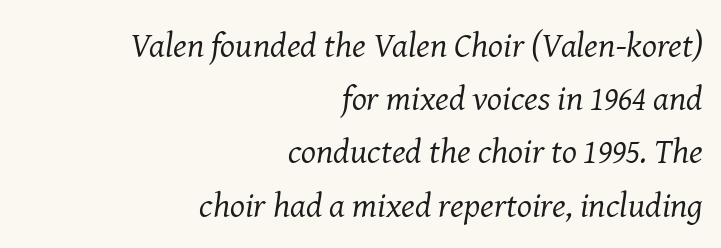
The line texture is even and compact thanks to regular tracking. Each stroke keeps to a modest, everyday thickness or less. I'd call this a serif setting — the letters wear small feet. Line endings align vertically; line beginnings do not.
